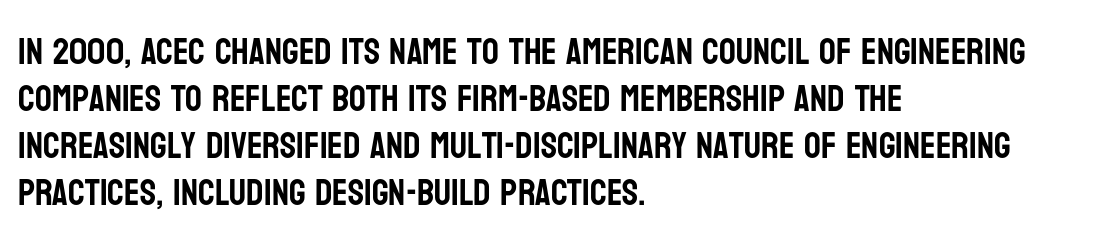
{"serif": "no", "italic": "no", "width": "condensed", "stroke_contrast": "low", "x_height": "large", "monospaced": "no", "underline": "no", "align": "left", "line_spacing": "normal", "line_spacing_ratio": 1.27, "letter_spacing": "normal", "letter_spacing_em": 0.0, "glyph_px": 37}
